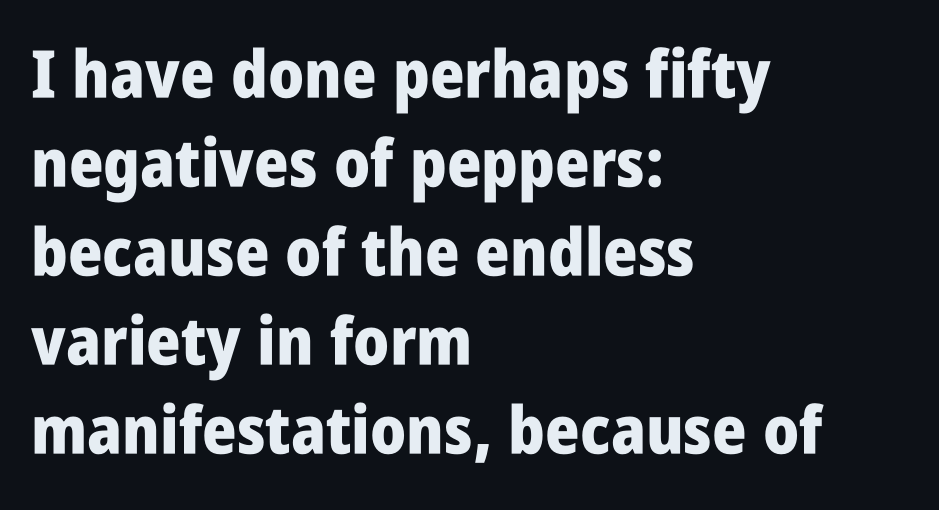
Q: Is the text bold? A: Yes.
Q: Is the text italic (slanted)? A: No, it is upright.
Q: Is the typeface a serif or a sans-serif typeface? A: Sans-serif.
Q: Is the text underlined? A: No.
Q: How is the paragraph aligned? A: Left-aligned.
Q: Is the spacing between letters normal or unusually wide? A: Normal.
Q: Is the spacing between lines tight, normal or loose? A: Normal.
Q: Width (condensed, normal, or wide)? A: Condensed.
Q: Stroke contrast? A: Low.
Q: x-height? A: Large.
Q: Monospaced? A: No.
